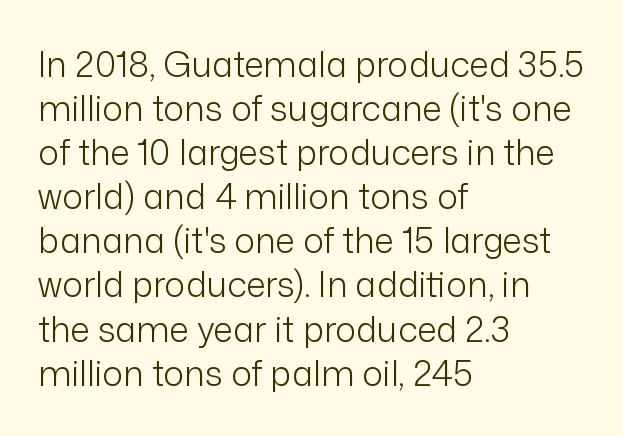
Unmarked baselines from the first word to the last. Is the type heavy? It reads as light-to-regular instead. This sample has the flowing, uneven cadence of proportional lettering. Students, observe: this is what conventionally led text looks like. Each line starts at the same left margin while the right side varies. I'd call this a sans setting — the letters go barefoot.
